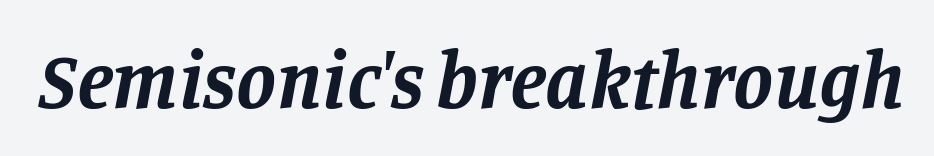
Q: Is the text bold? A: Yes.
Q: Is the text italic (slanted)? A: Yes, it leans right by about 11 degrees.
Q: Is the typeface a serif or a sans-serif typeface? A: Serif.
Q: Is the text underlined? A: No.
Q: Is the spacing between letters normal or unusually wide? A: Normal.
Q: Width (condensed, normal, or wide)? A: Normal.
Q: Stroke contrast? A: Low.
Q: x-height? A: Large.
Q: Monospaced? A: No.
